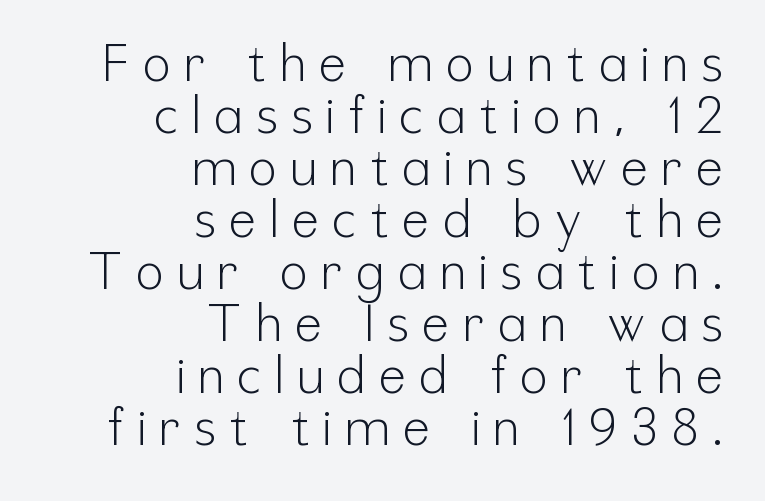
Tall strokes in this sample are plumb rather than angled. A typesetter would label this face a sans. Each row of text sits above clean, open space. Layout note: lines flush right. Is the type heavy? It reads as light-to-regular instead. Look at the tracking — it's clearly loosened, letters drifting apart.
